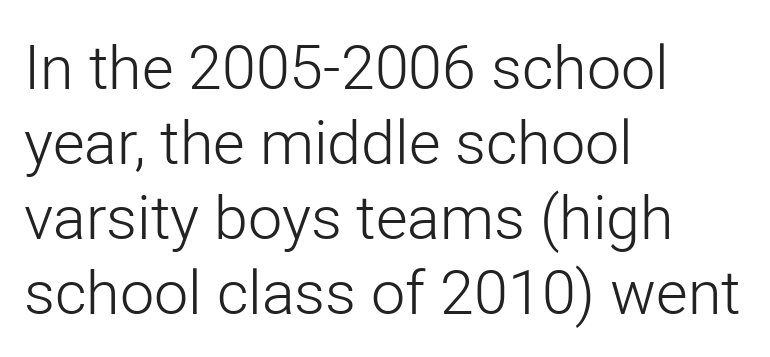
{"serif": "no", "italic": "no", "bold": "no", "weight": "light", "width": "normal", "stroke_contrast": "low", "x_height": "medium", "monospaced": "no", "underline": "no", "align": "left", "line_spacing_ratio": 1.23, "letter_spacing": "normal", "letter_spacing_em": 0.0, "glyph_px": 61}
